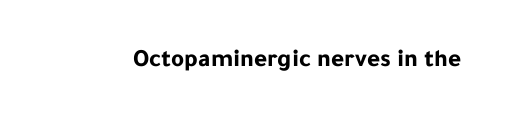
Underlining? Definitely not there. Strong, thick strokes mark this as bold type. This sample uses an upright cut, with every glyph sitting square on the baseline. A typesetter would call this zero additional tracking.
